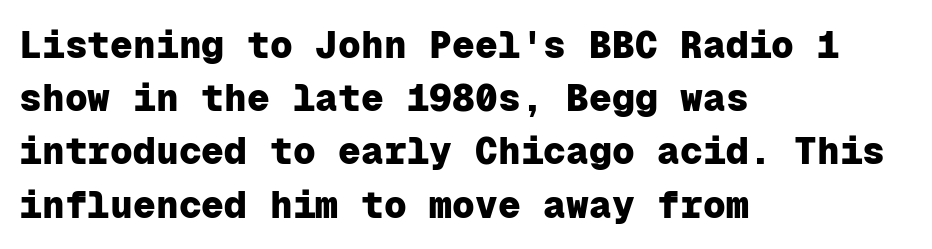
The image shows 38 px heavy sans-serif type, upright, monospaced; set left-aligned, normal line spacing (1.4x), normal letter spacing, not underlined; low stroke contrast and a medium x-height.
